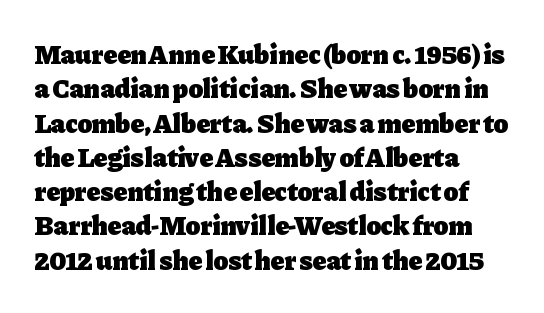
{"italic": "no", "bold": "yes", "underline": "no", "align": "left", "line_spacing": "normal", "line_spacing_ratio": 1.27, "letter_spacing": "normal", "letter_spacing_em": 0.0, "glyph_px": 27}
